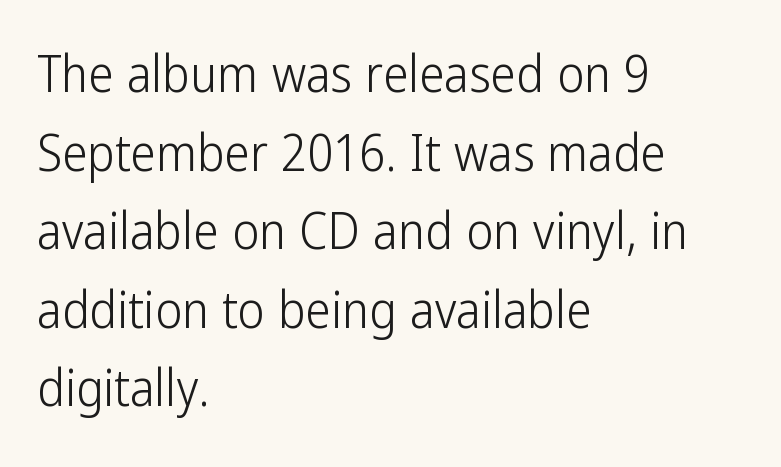
The image shows 51 px light, condensed sans-serif type, upright; set left-aligned, normal line spacing (1.54x), normal letter spacing, not underlined; low stroke contrast and a medium x-height.
